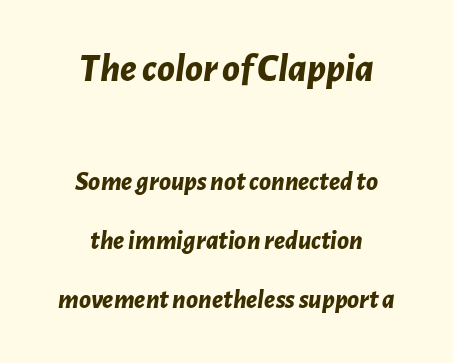
Q: Is the text bold? A: Yes.
Q: Is the text italic (slanted)? A: Yes, it leans right by about 7 degrees.
Q: Is the text underlined? A: No.
Q: How is the paragraph aligned? A: Centered.
Q: Is the spacing between letters normal or unusually wide? A: Normal.
Q: Is the spacing between lines tight, normal or loose? A: Loose.
Q: Which block of text is set in a larger size, the first (top) or the second (bottom)? A: The first (top) one.
Q: Width (condensed, normal, or wide)? A: Normal.
Q: Stroke contrast? A: Low.
Q: x-height? A: Medium.
Q: Monospaced? A: No.
